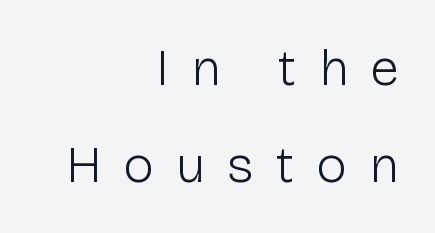
{"serif": "no", "italic": "no", "bold": "no", "weight": "light", "width": "normal", "stroke_contrast": "low", "x_height": "medium", "monospaced": "no", "underline": "no", "align": "right", "line_spacing_ratio": 1.86, "letter_spacing": "wide", "letter_spacing_em": 0.42, "glyph_px": 52}
